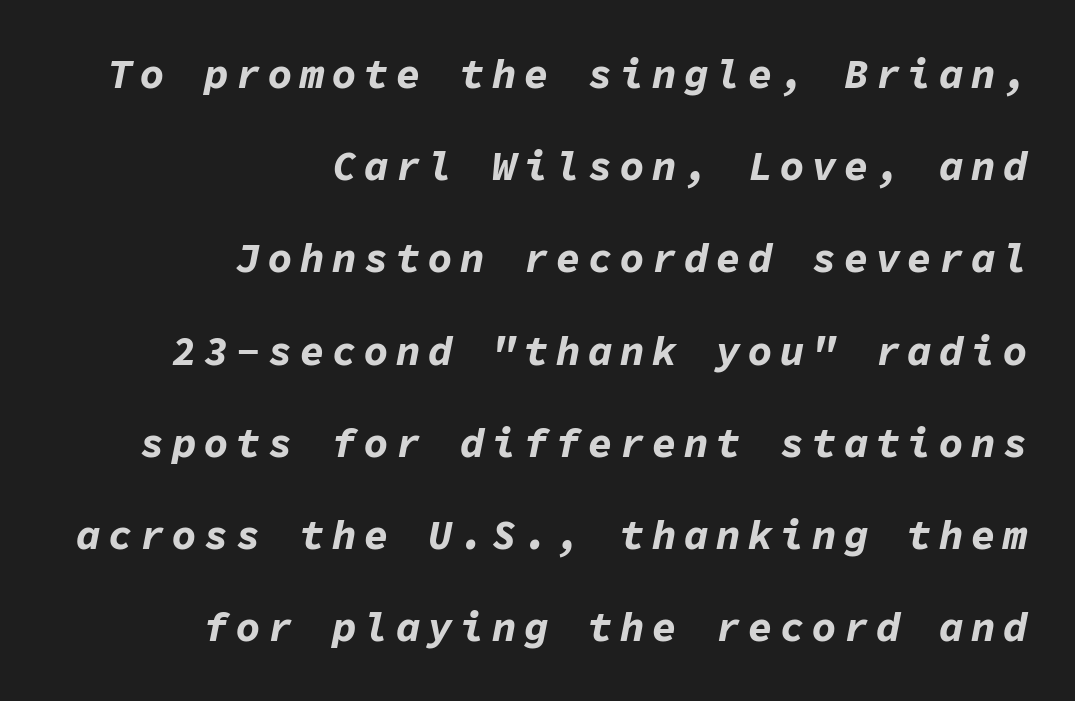
The line-height multiplier appears high, well above default. You'd pick this weight for a headline — it's a proper bold. Fixed-width glyphs throughout — classic coding-font behaviour. The lines are quadded right. Has an underline been added? It has not.
